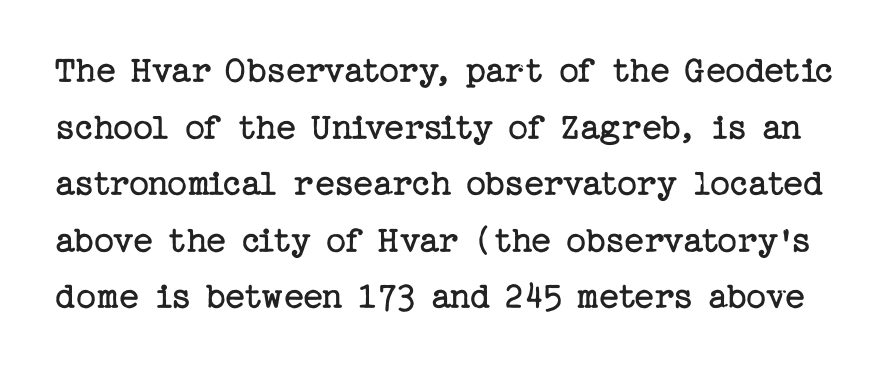
{"serif": "yes", "italic": "no", "bold": "no", "weight": "regular", "width": "normal", "stroke_contrast": "low", "x_height": "medium", "underline": "no", "line_spacing": "normal", "line_spacing_ratio": 1.45, "letter_spacing": "normal", "letter_spacing_em": 0.0, "glyph_px": 39}
